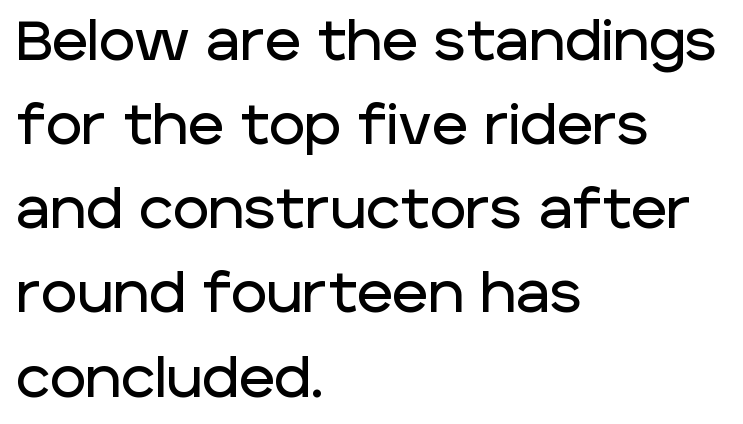
Q: Is the text italic (slanted)? A: No, it is upright.
Q: Is the typeface a serif or a sans-serif typeface? A: Sans-serif.
Q: Is the text underlined? A: No.
Q: How is the paragraph aligned? A: Left-aligned.
Q: Is the spacing between letters normal or unusually wide? A: Normal.
Q: Is the spacing between lines tight, normal or loose? A: Normal.
Q: Width (condensed, normal, or wide)? A: Normal.
Q: Stroke contrast? A: Low.
Q: x-height? A: Large.
Q: Monospaced? A: No.
